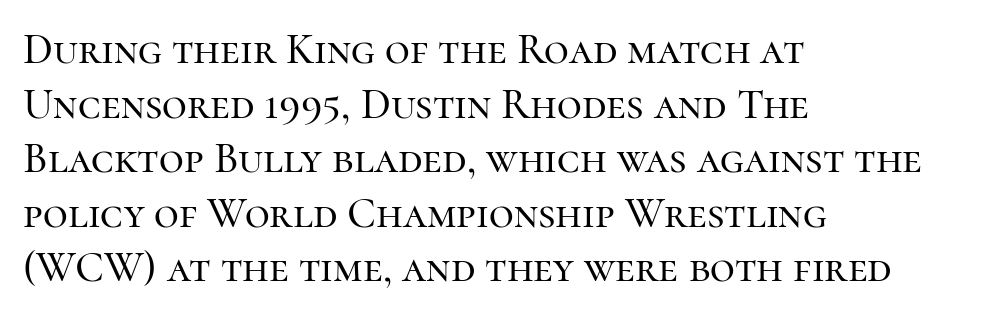
Visually the block forms a straight wall on the left and a jagged coastline on the right. Ordinary non-slanted type is in use. The horizontal fit of the characters is conventional and even. The zone under the glyphs is completely vacant. The leading is moderate, giving the passage an even texture. Unlike a clean sans, this face finishes its strokes with serifs.
